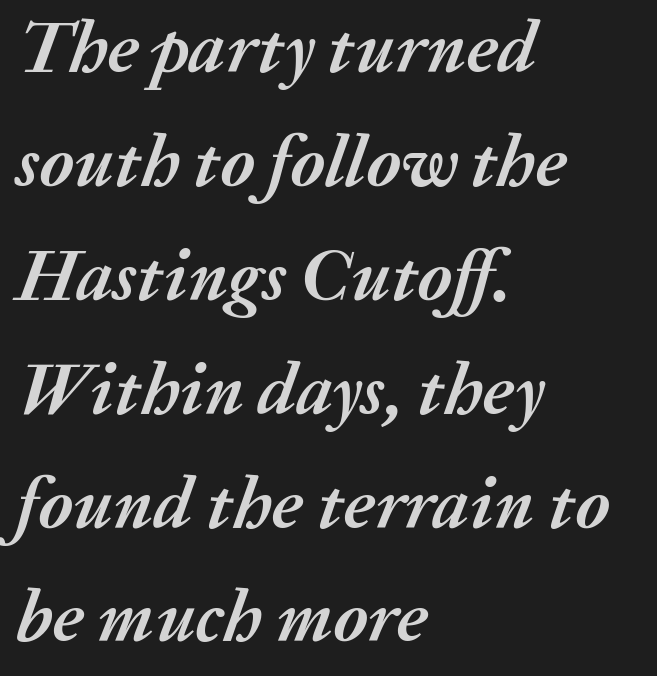
{"italic": "yes", "lean": "right", "slant_degrees": 20, "bold": "yes", "weight": "semibold", "width": "normal", "stroke_contrast": "medium", "x_height": "medium", "monospaced": "no", "underline": "no", "align": "left", "line_spacing": "normal", "line_spacing_ratio": 1.56, "letter_spacing": "normal", "letter_spacing_em": 0.0, "glyph_px": 73}
